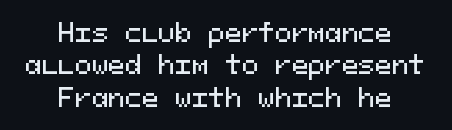
{"italic": "no", "underline": "no", "align": "center", "line_spacing": "normal", "line_spacing_ratio": 1.3, "letter_spacing": "normal", "letter_spacing_em": 0.0, "glyph_px": 25}
